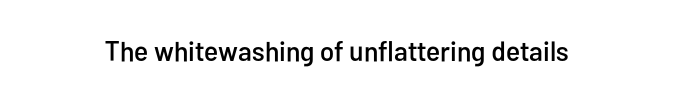
{"serif": "no", "italic": "no", "width": "condensed", "stroke_contrast": "low", "x_height": "medium", "monospaced": "no", "underline": "no", "letter_spacing": "normal", "letter_spacing_em": 0.0, "glyph_px": 28}
